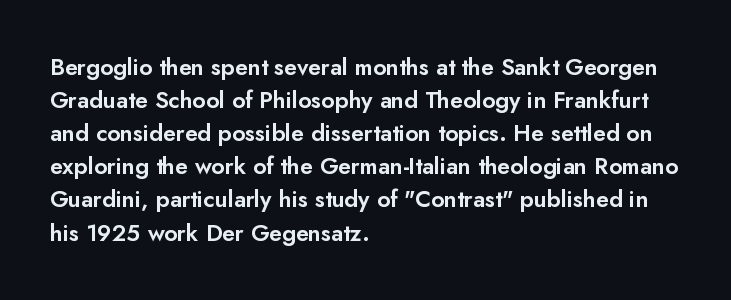
{"italic": "no", "underline": "no", "align": "left", "line_spacing": "normal", "line_spacing_ratio": 1.44, "letter_spacing": "normal", "letter_spacing_em": 0.0, "glyph_px": 23}
